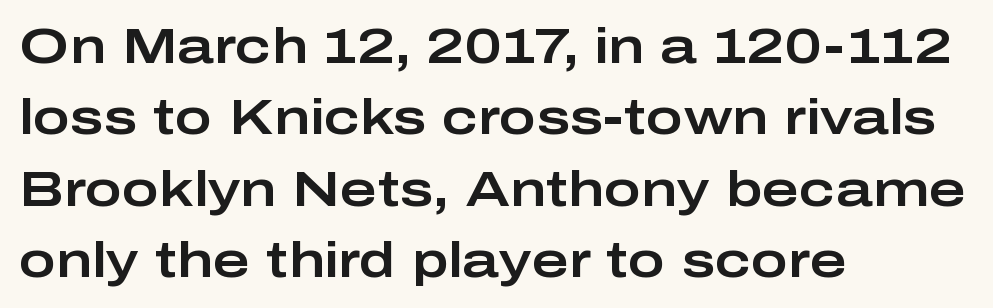
The image shows 50 px wide sans-serif type, upright; set left-aligned, normal line spacing (1.43x), normal letter spacing, not underlined; low stroke contrast and a medium x-height.
